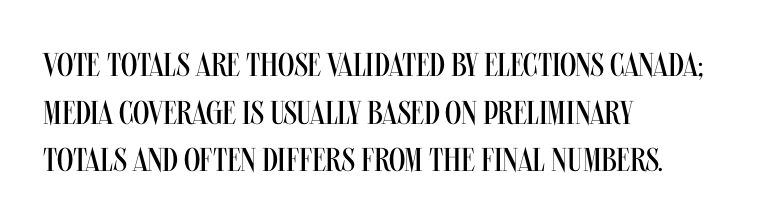
{"serif": "no", "italic": "no", "bold": "no", "weight": "regular", "width": "condensed", "stroke_contrast": "medium", "x_height": "large", "monospaced": "no", "underline": "no", "align": "left", "line_spacing": "normal", "line_spacing_ratio": 1.44, "letter_spacing": "normal", "letter_spacing_em": 0.0, "glyph_px": 33}
